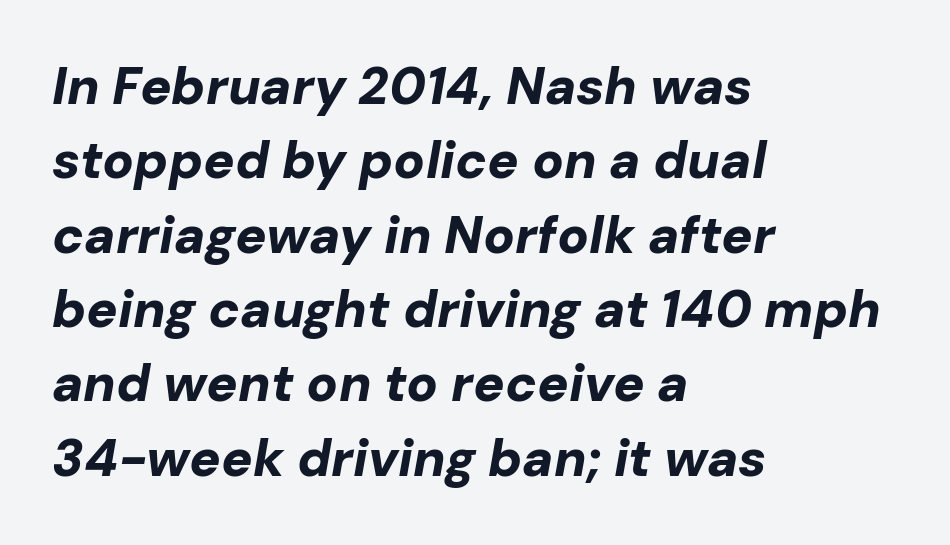
Q: Is the text bold? A: Yes.
Q: Is the text italic (slanted)? A: Yes, it leans right by about 10 degrees.
Q: Is the text underlined? A: No.
Q: How is the paragraph aligned? A: Left-aligned.
Q: Is the spacing between letters normal or unusually wide? A: Normal.
Q: Is the spacing between lines tight, normal or loose? A: Normal.
Q: Width (condensed, normal, or wide)? A: Normal.
Q: Stroke contrast? A: Low.
Q: x-height? A: Medium.
Q: Monospaced? A: No.
